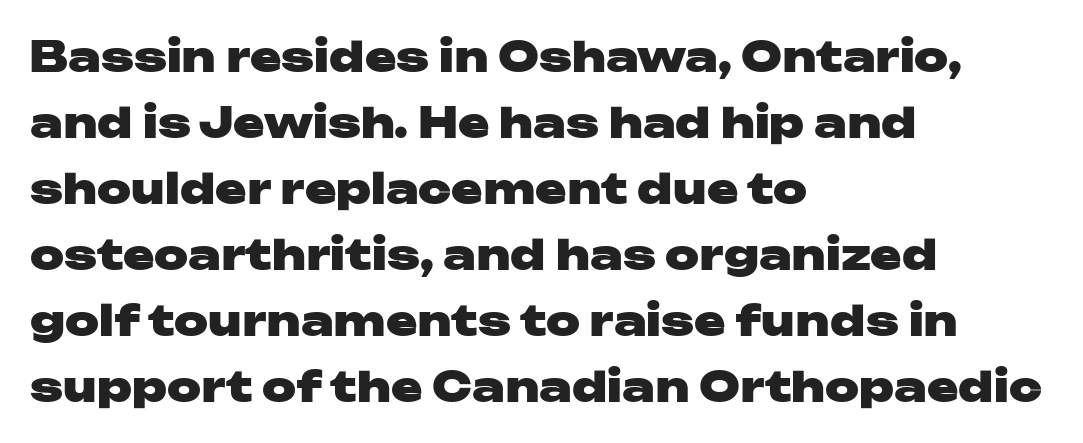
Do the characters align in a grid? No, the font is proportional. The designer went with a sans here, leaving each stem footless. Beneath every word, the page is bare. Characters remain perfectly vertical along every line.
